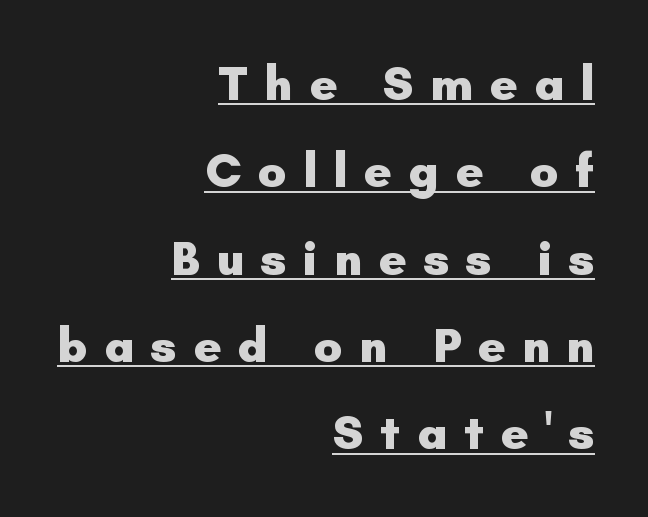
Type style note: lacks serifs. The gaps between neighbouring characters are conspicuously large. The specimen includes a rule beneath the text block's lines. Strokes here are thick enough to call this a true bold. These lines are set flush right with a ragged left edge.
